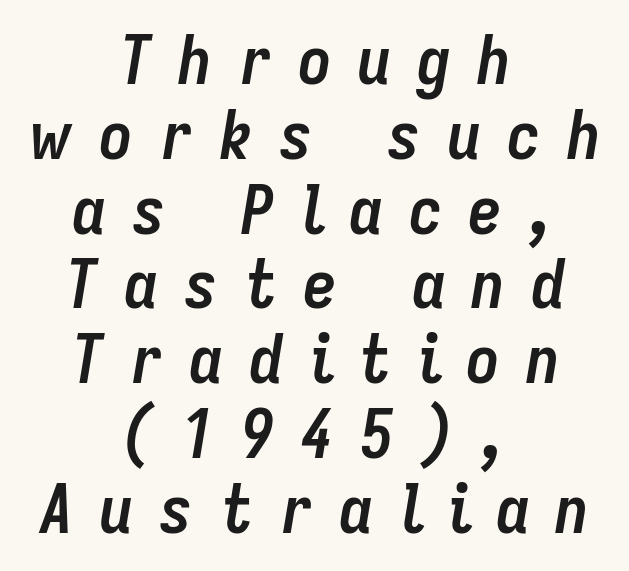
Plain, unruled lines of type. This sample is center-justified, so both line endings float freely. An italicized treatment has been applied to the whole sample. The vertical gap from one line to the next is small. Proportional: the letters do not fall into vertical columns.
